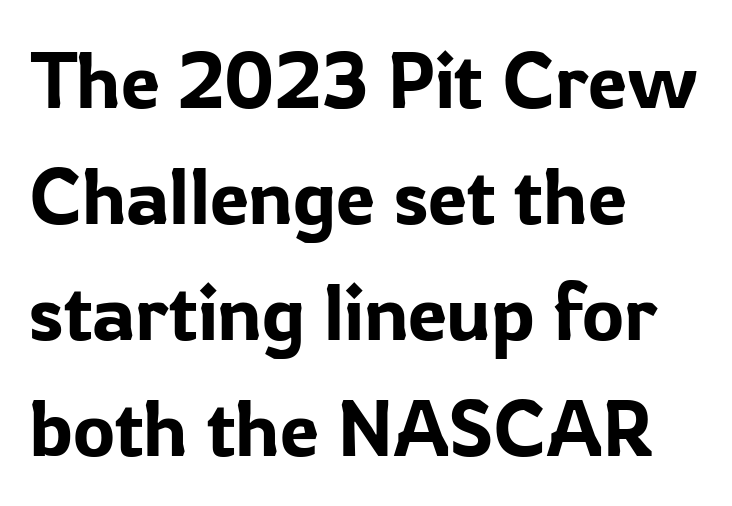
Q: Is the text italic (slanted)? A: No, it is upright.
Q: Is the typeface a serif or a sans-serif typeface? A: Sans-serif.
Q: Is the text underlined? A: No.
Q: How is the paragraph aligned? A: Left-aligned.
Q: Is the spacing between letters normal or unusually wide? A: Normal.
Q: Is the spacing between lines tight, normal or loose? A: Normal.
Q: Width (condensed, normal, or wide)? A: Normal.
Q: Stroke contrast? A: Low.
Q: x-height? A: Medium.
Q: Monospaced? A: No.
